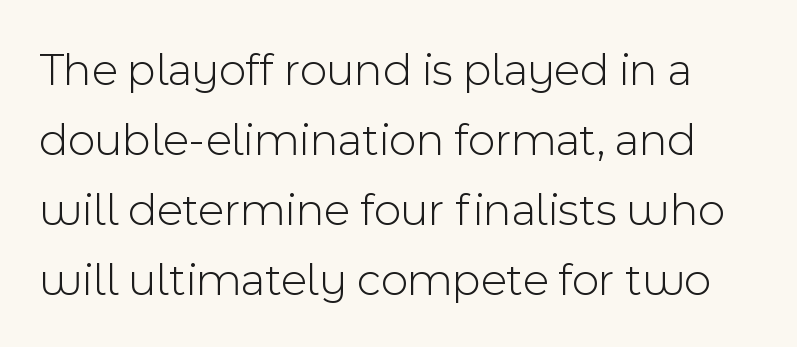
Q: Is the text bold? A: No.
Q: Is the text italic (slanted)? A: No, it is upright.
Q: Is the typeface a serif or a sans-serif typeface? A: Sans-serif.
Q: Is the text underlined? A: No.
Q: Is the spacing between letters normal or unusually wide? A: Normal.
Q: Is the spacing between lines tight, normal or loose? A: Normal.
Q: Width (condensed, normal, or wide)? A: Normal.
Q: x-height? A: Medium.
Q: Monospaced? A: No.
